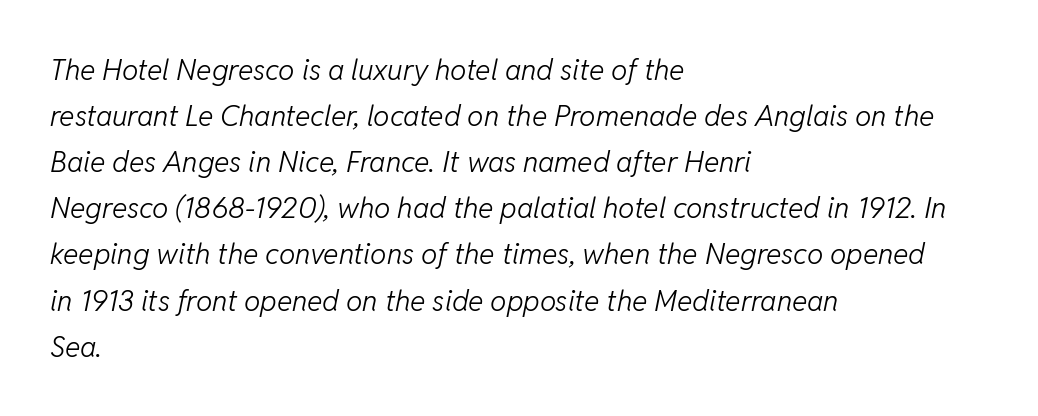
Q: Is the text bold? A: No.
Q: Is the text italic (slanted)? A: Yes, it leans right by about 11 degrees.
Q: Is the text underlined? A: No.
Q: How is the paragraph aligned? A: Left-aligned.
Q: Is the spacing between letters normal or unusually wide? A: Normal.
Q: Is the spacing between lines tight, normal or loose? A: Normal.
Q: Width (condensed, normal, or wide)? A: Normal.
Q: Stroke contrast? A: Low.
Q: x-height? A: Medium.
Q: Monospaced? A: No.
